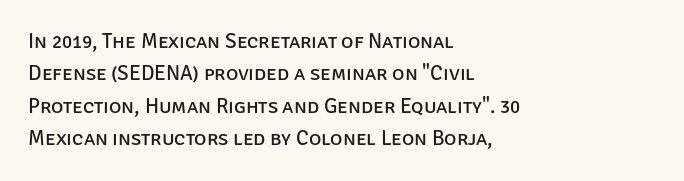
Words float on clear page, feet unadorned. Letters have the restrained weight of plain body copy at most. Horizontal alignment here is leftward, the default for most running prose. Whoever set this chose a conventional vertical rhythm. This sample uses an upright cut, with every glyph sitting square on the baseline.
